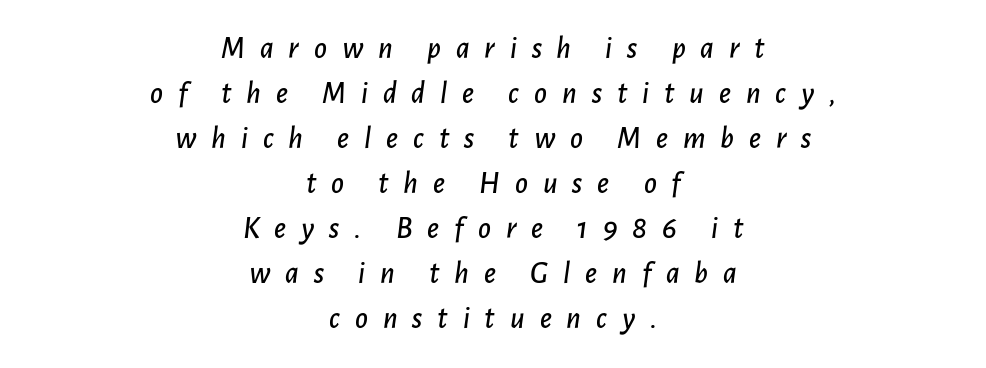
Q: Is the text italic (slanted)? A: Yes, it leans right by about 7 degrees.
Q: Is the text underlined? A: No.
Q: How is the paragraph aligned? A: Centered.
Q: Is the spacing between letters normal or unusually wide? A: Unusually wide.
Q: Is the spacing between lines tight, normal or loose? A: Normal.
Q: Width (condensed, normal, or wide)? A: Normal.
Q: Stroke contrast? A: Low.
Q: x-height? A: Medium.
Q: Monospaced? A: No.
